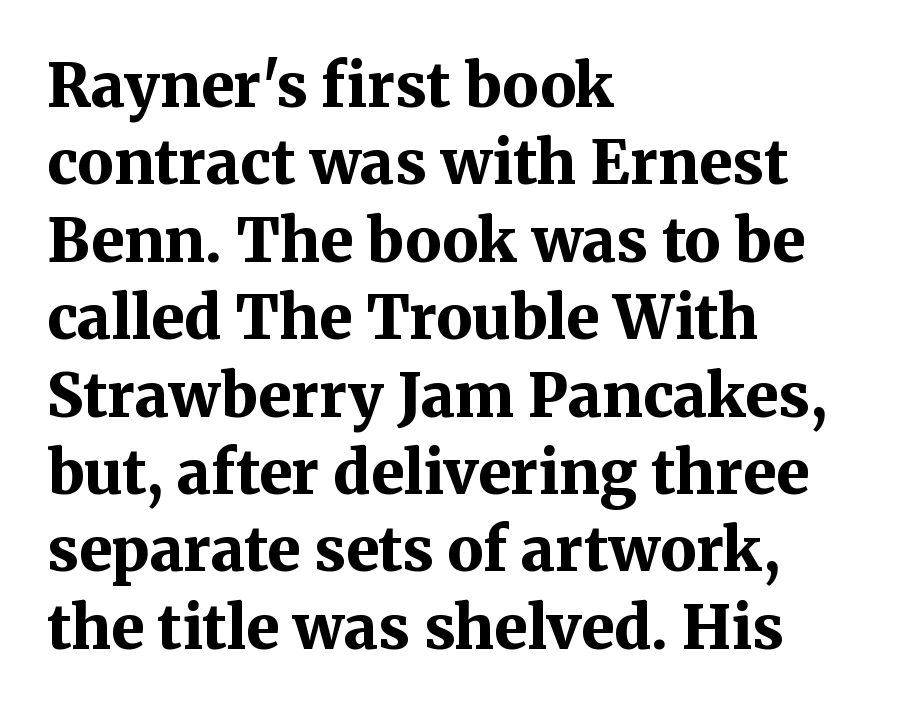
The image shows 60 px bold serif type, upright; set left-aligned, normal line spacing (1.29x), normal letter spacing, not underlined; medium stroke contrast and a medium x-height.
